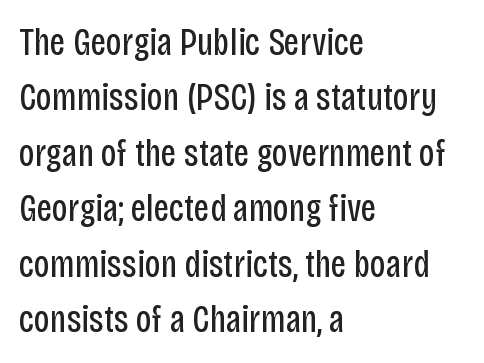
Inter-character spacing is left at the font's built-in metrics. These lines are rendered in a variable-pitch font. The passage is arranged the way most books set body copy — flush left. Every stem runs plumb, perpendicular to the baseline. The zone under the glyphs is completely vacant.
